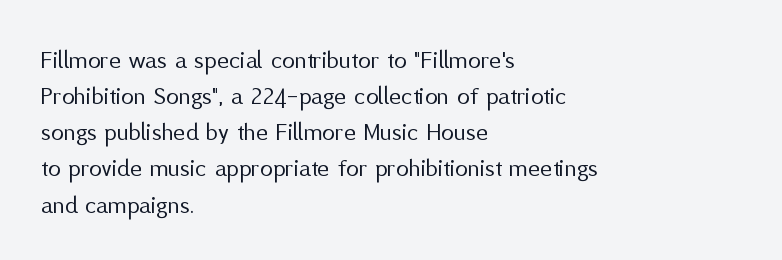
Teacher's note: observe the even left margin — that is flush-left alignment. Students, note that the glyphs here touch the page at normal intervals. Do the letters lean? They stand straight. Descenders hang freely into open space. Stem width sits at or under what a default text font uses.
